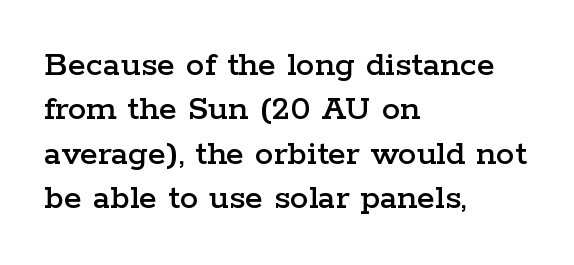
These lines are composed in type with serifs. Reading down the block, your eye returns to a fixed left position each line. Rendered with straight, roman letterforms. Descenders are the only things crossing below the line.
